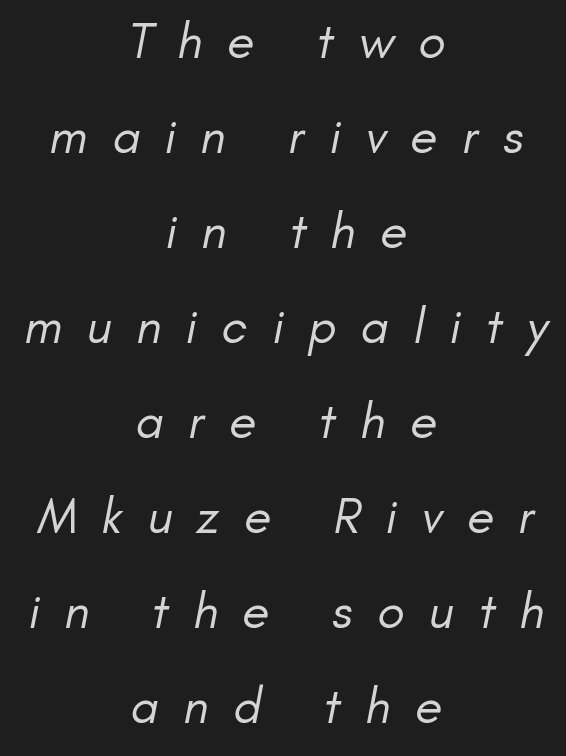
Notice how the passage keeps no hard edge, just a central spine. Substantial extra tracking has been applied to these lines. Summary of weight: not heavy and not bold. Plain, unruled lines of type. You could not count columns in this text — the font is proportionally spaced. Note: no serifs on the glyphs.
